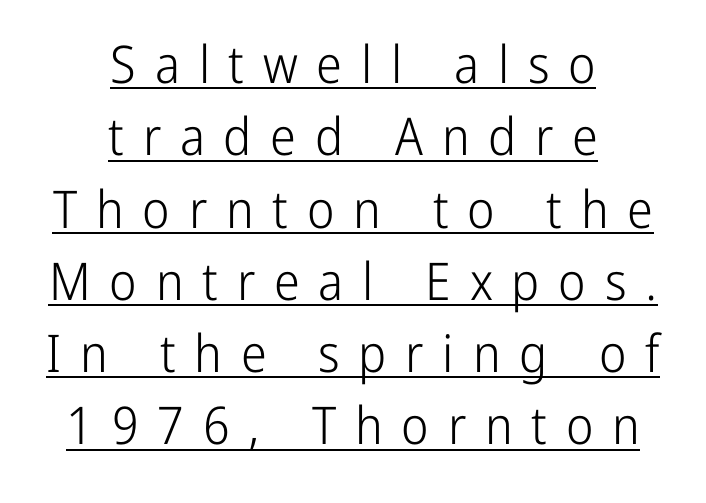
The image shows 52 px light, condensed sans-serif type, upright; set centered, normal line spacing (1.39x), unusually wide letter spacing (+0.36 em), underlined; low stroke contrast and a medium x-height.
